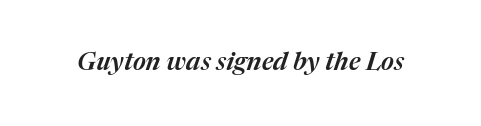
Beneath every word, the page is bare. Observe the ordinary spacing: letters are neighbours, not strangers. Does the lettering tilt? It does — this is italic.
